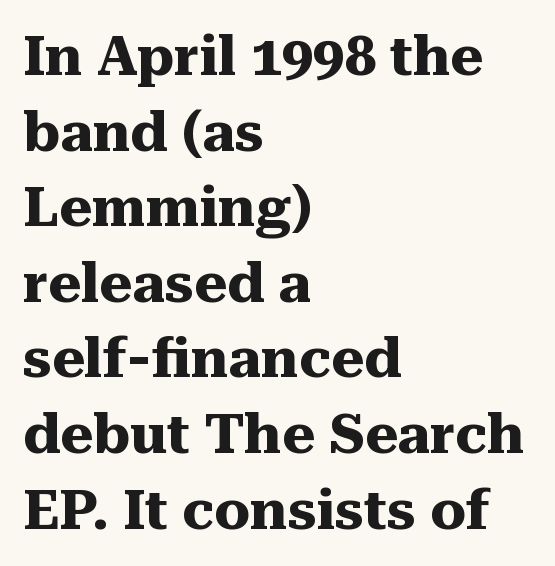
The image shows 56 px heavy serif type, upright; set left-aligned, normal line spacing (1.35x), normal letter spacing, not underlined; medium stroke contrast and a medium x-height.
